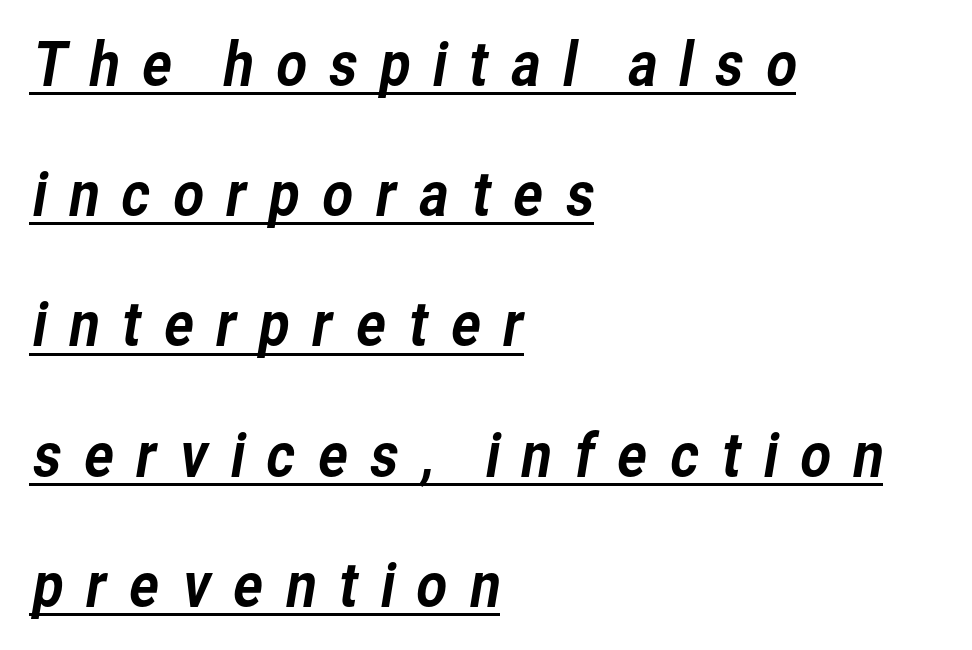
{"serif": "no", "width": "normal", "stroke_contrast": "low", "x_height": "medium", "monospaced": "no", "underline": "yes", "align": "left", "line_spacing": "loose", "line_spacing_ratio": 2.17, "letter_spacing": "wide", "letter_spacing_em": 0.32, "glyph_px": 60}
